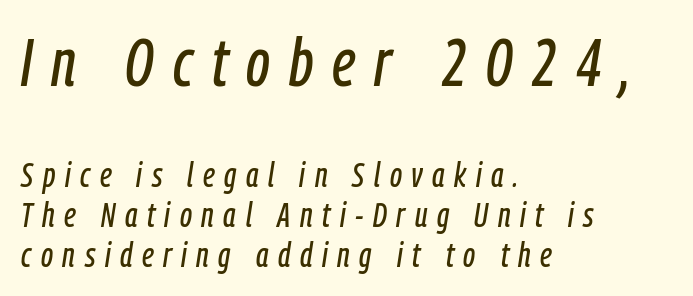
{"italic": "yes", "lean": "right", "slant_degrees": 9, "width": "condensed", "stroke_contrast": "low", "x_height": "medium", "monospaced": "no", "underline": "no", "align": "left", "line_spacing_ratio": 1.18, "letter_spacing": "wide", "letter_spacing_em": 0.28, "larger_block": "first", "size_ratio": 1.97, "glyph_px": 67}
